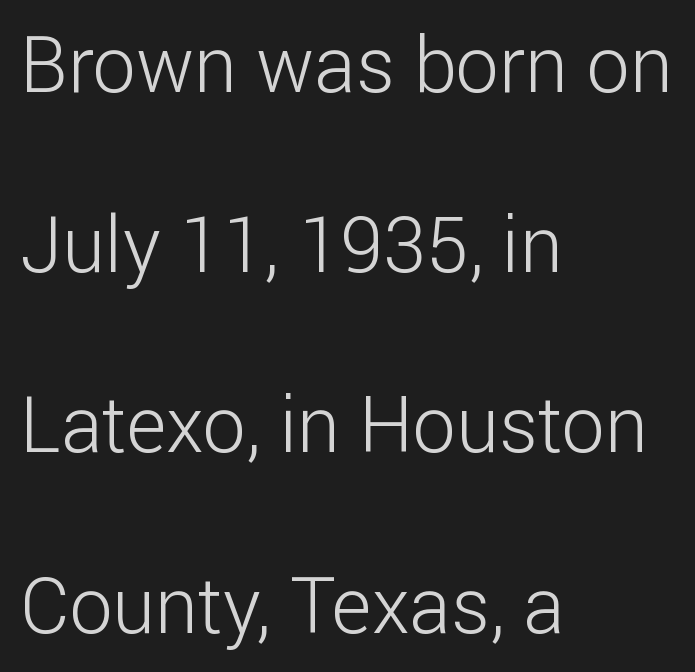
{"serif": "no", "italic": "no", "bold": "no", "weight": "light", "width": "normal", "stroke_contrast": "low", "x_height": "medium", "monospaced": "no", "underline": "no", "align": "left", "line_spacing": "loose", "line_spacing_ratio": 2.34, "letter_spacing": "normal", "letter_spacing_em": 0.0, "glyph_px": 77}
